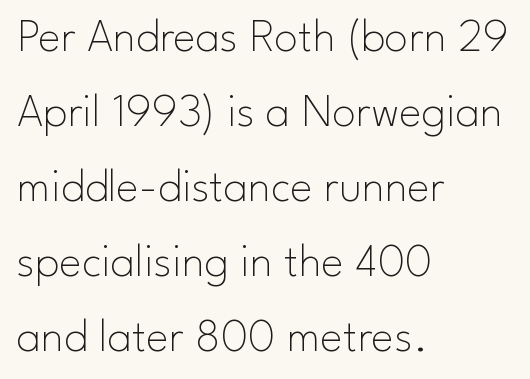
Every stem runs plumb, perpendicular to the baseline. This sample keeps an unexceptional amount of space between lines. Default kerning and tracking; the words read as compact shapes. The paragraph has a hard left edge and a soft right edge. This is not heavy type; no bold has been used. Each letter's strokes conclude bluntly, with no projecting serifs.
